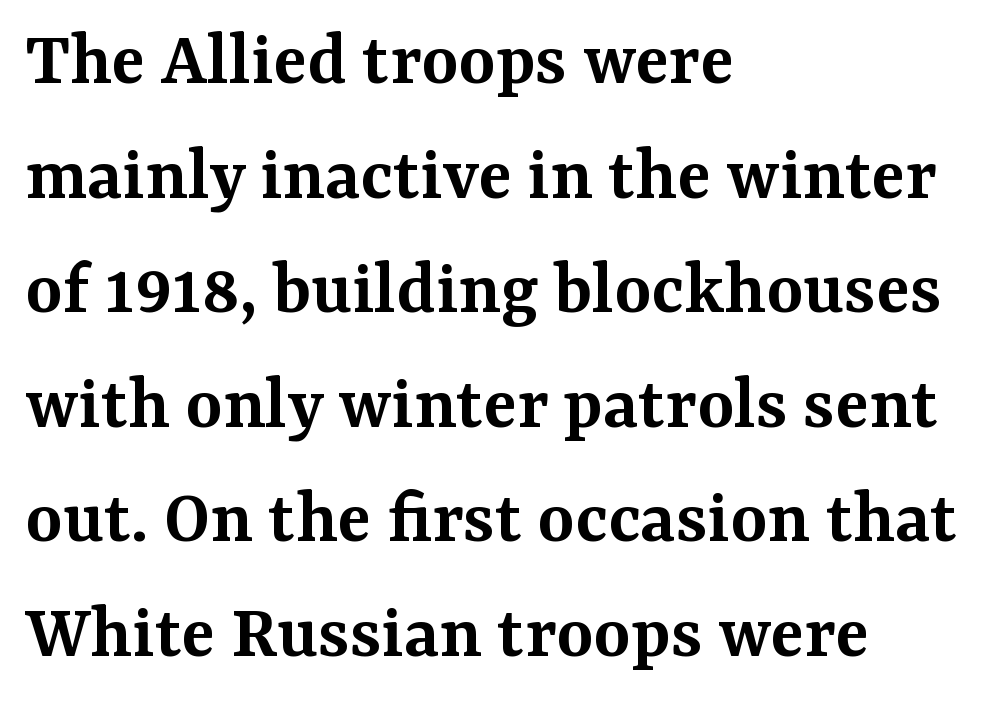
The image shows 79 px semibold serif type, upright; set left-aligned, normal line spacing (1.45x), normal letter spacing, not underlined; medium stroke contrast and a medium x-height.
